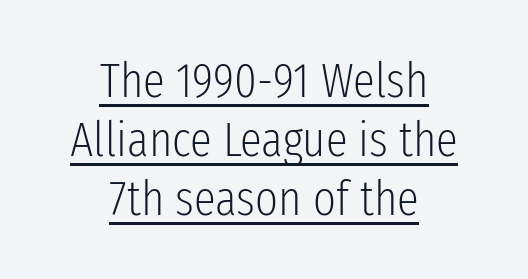
The image shows 49 px light, condensed sans-serif type, upright; set centered, line spacing 1.2x, normal letter spacing, underlined; low stroke contrast and a medium x-height.
